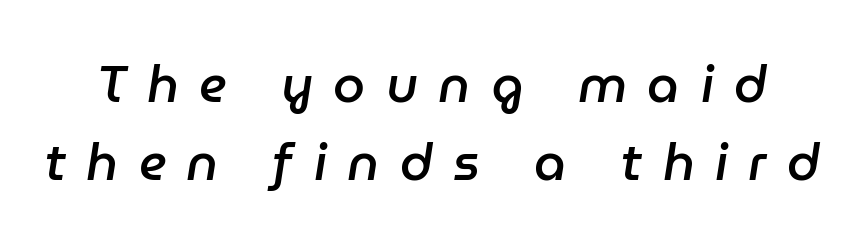
Q: Is the text bold? A: Semi-bold.
Q: Is the text italic (slanted)? A: Yes, it leans right by about 9 degrees.
Q: Is the text underlined? A: No.
Q: Is the spacing between letters normal or unusually wide? A: Unusually wide.
Q: Is the spacing between lines tight, normal or loose? A: Normal.
Q: Width (condensed, normal, or wide)? A: Normal.
Q: Stroke contrast? A: Low.
Q: x-height? A: Medium.
Q: Monospaced? A: No.
